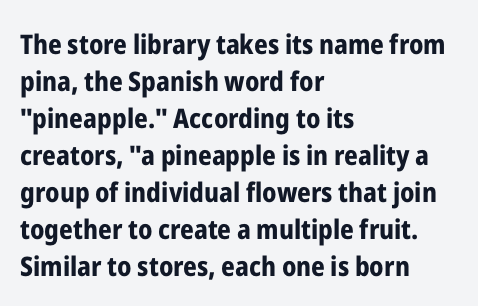
Q: Is the text bold? A: Yes.
Q: Is the text italic (slanted)? A: No, it is upright.
Q: Is the text underlined? A: No.
Q: How is the paragraph aligned? A: Left-aligned.
Q: Is the spacing between letters normal or unusually wide? A: Normal.
Q: Is the spacing between lines tight, normal or loose? A: Normal.
